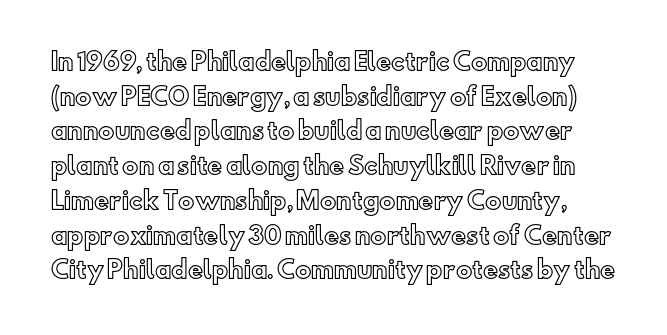
Spacing between characters is what you'd get straight out of the box. Any mark beneath the type? The region is blank. Upright lettering throughout. Horizontal bands of white between lines are of average thickness.
